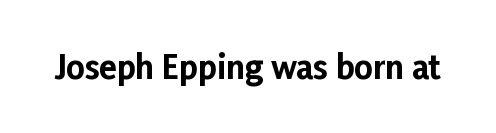
{"serif": "no", "italic": "no", "bold": "yes", "weight": "bold", "width": "normal", "stroke_contrast": "low", "x_height": "medium", "monospaced": "no", "underline": "no", "letter_spacing": "normal", "letter_spacing_em": 0.0, "glyph_px": 32}
